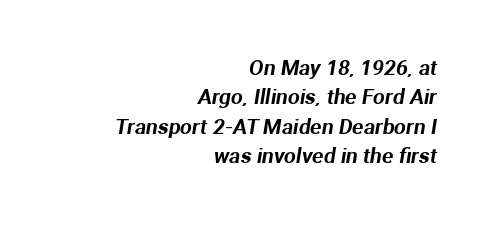
This sample uses plain, unmodified letter spacing. A clean baseline with only descenders dipping below it. Compared with typical paragraphs, the rows here are spaced about the same. Does the copy run flush right? Yes — the right margin is perfectly even.
